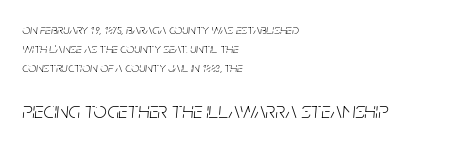
Q: Is the text bold? A: No.
Q: Is the text italic (slanted)? A: Yes, it leans right by about 5 degrees.
Q: Is the text underlined? A: No.
Q: How is the paragraph aligned? A: Left-aligned.
Q: Is the spacing between letters normal or unusually wide? A: Normal.
Q: Is the spacing between lines tight, normal or loose? A: Normal.
Q: Which block of text is set in a larger size, the first (top) or the second (bottom)? A: The second (bottom) one.
